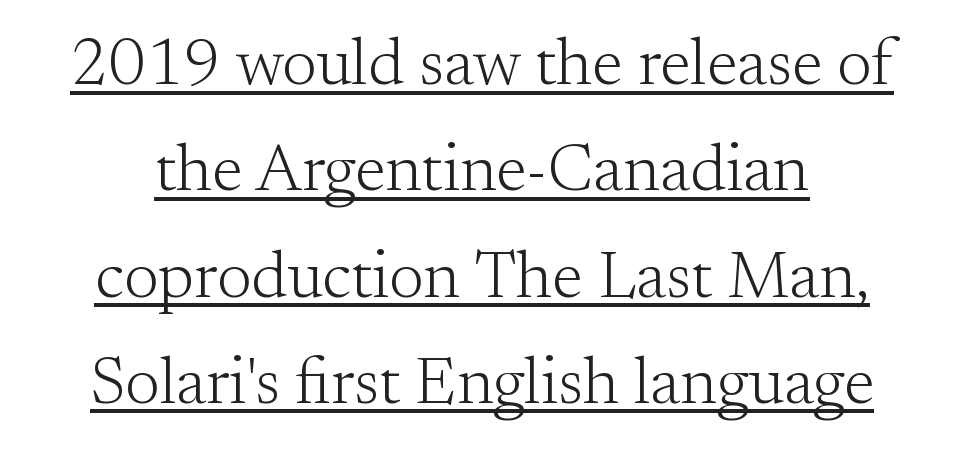
The image shows 66 px light serif type, upright; set normal line spacing (1.61x), normal letter spacing, underlined; medium stroke contrast and a small x-height.
